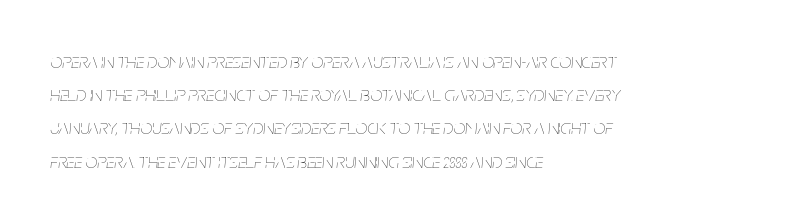
Q: Is the text bold? A: No.
Q: Is the text italic (slanted)? A: Yes, it leans right by about 5 degrees.
Q: Is the text underlined? A: No.
Q: How is the paragraph aligned? A: Left-aligned.
Q: Is the spacing between letters normal or unusually wide? A: Normal.
Q: Is the spacing between lines tight, normal or loose? A: Normal.
